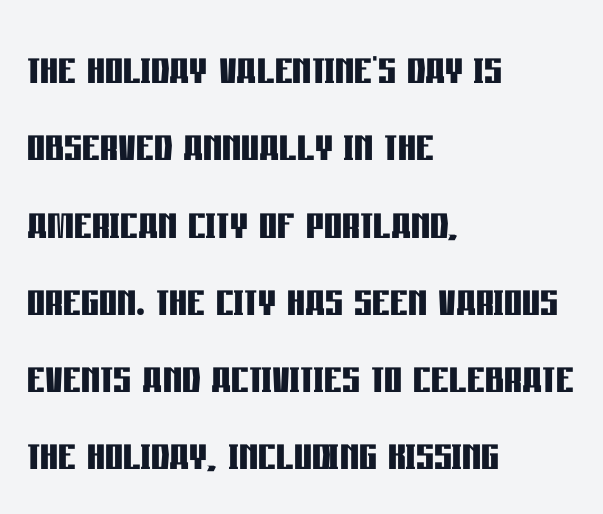
Q: Is the text bold? A: Yes.
Q: Is the text italic (slanted)? A: No, it is upright.
Q: Is the typeface a serif or a sans-serif typeface? A: Sans-serif.
Q: Is the text underlined? A: No.
Q: How is the paragraph aligned? A: Left-aligned.
Q: Is the spacing between letters normal or unusually wide? A: Normal.
Q: Is the spacing between lines tight, normal or loose? A: Normal.
Q: Width (condensed, normal, or wide)? A: Condensed.
Q: Stroke contrast? A: Low.
Q: x-height? A: Large.
Q: Monospaced? A: No.
